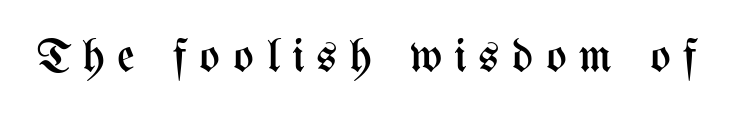
Q: Is the text bold? A: No.
Q: Is the text italic (slanted)? A: No, it is upright.
Q: Is the text underlined? A: No.
Q: Is the spacing between letters normal or unusually wide? A: Unusually wide.
Q: Width (condensed, normal, or wide)? A: Condensed.
Q: Stroke contrast? A: Medium.
Q: x-height? A: Medium.
Q: Monospaced? A: No.
